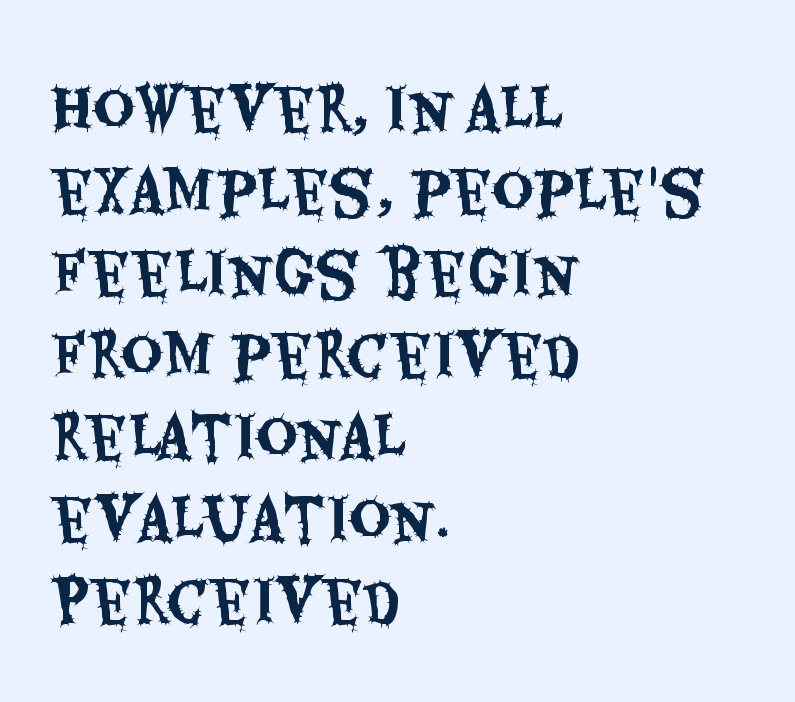
Looks like regular typesetting: each glyph gets only the width it needs. Only glyphs here, with clear space below each row. The lettering holds an erect, upright posture throughout. Observe the absence of serifs on each vertical stroke in this sample. Leading: standard. Leftover space on each line is placed entirely after the last word.
